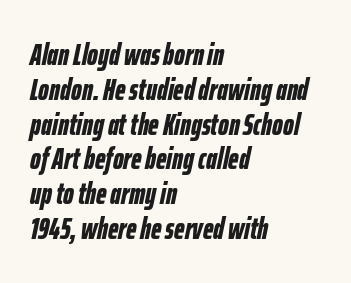
{"italic": "yes", "lean": "right", "slant_degrees": 12, "bold": "yes", "weight": "bold", "width": "condensed", "stroke_contrast": "low", "x_height": "medium", "monospaced": "no", "underline": "no", "align": "left", "line_spacing_ratio": 1.16, "letter_spacing": "normal", "letter_spacing_em": 0.0, "glyph_px": 30}
